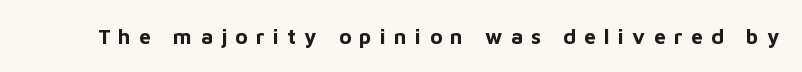
Glyph-to-glyph distance is far greater than everyday printed text. Students, this is bold: see how much ink each stroke carries. This sample uses an upright cut, with every glyph sitting square on the baseline. No word sits above an underline.
